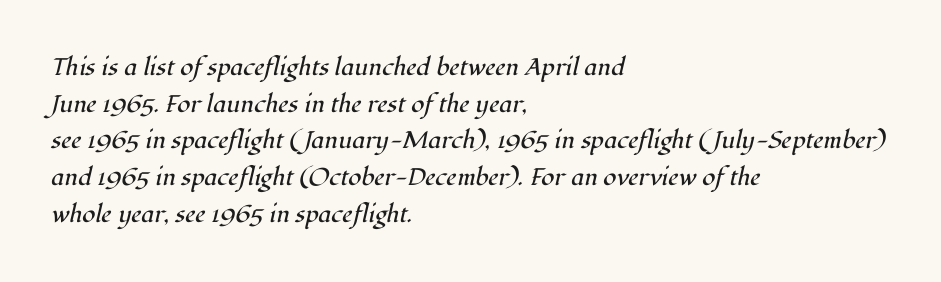
Q: Is the text bold? A: No.
Q: Is the text italic (slanted)? A: Yes, it leans right by about 12 degrees.
Q: Is the text underlined? A: No.
Q: How is the paragraph aligned? A: Left-aligned.
Q: Is the spacing between letters normal or unusually wide? A: Normal.
Q: Is the spacing between lines tight, normal or loose? A: Normal.
